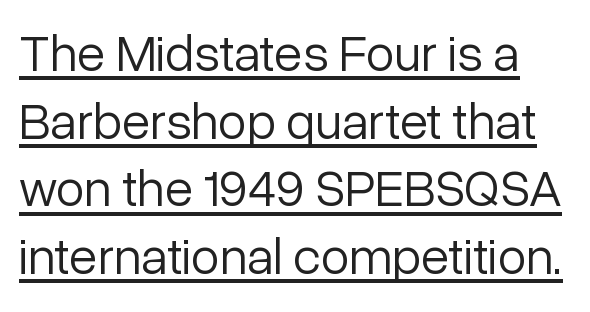
The image shows 52 px light sans-serif type, upright; set normal line spacing (1.3x), normal letter spacing, underlined; low stroke contrast and a medium x-height.
